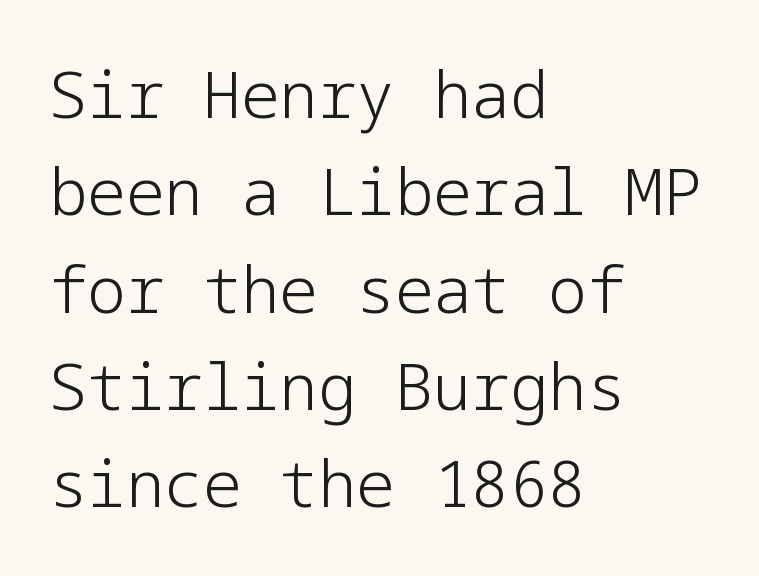
The letters stand upright; this is a roman face. Only glyphs here, with clear space below each row. Left-aligned paragraph, ragged on the right. Honestly, the letter spacing is just normal — you wouldn't notice it. A typesetter would label this face a sans.
